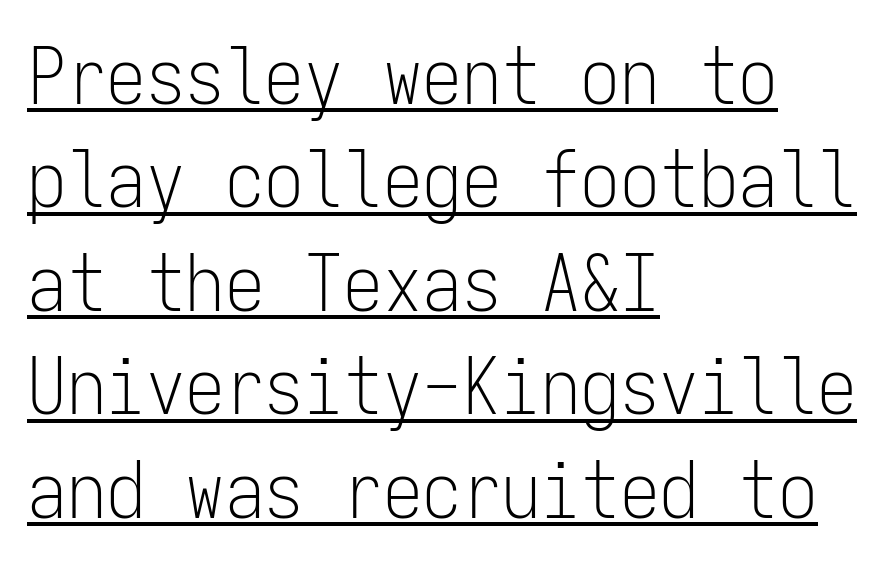
A typesetter would label this face a sans. The glyphs are accompanied by a horizontal stroke just below them. Is the stroke heavy? The answer is a plain regular-or-lighter. There is no visible air inserted between adjacent glyphs.
